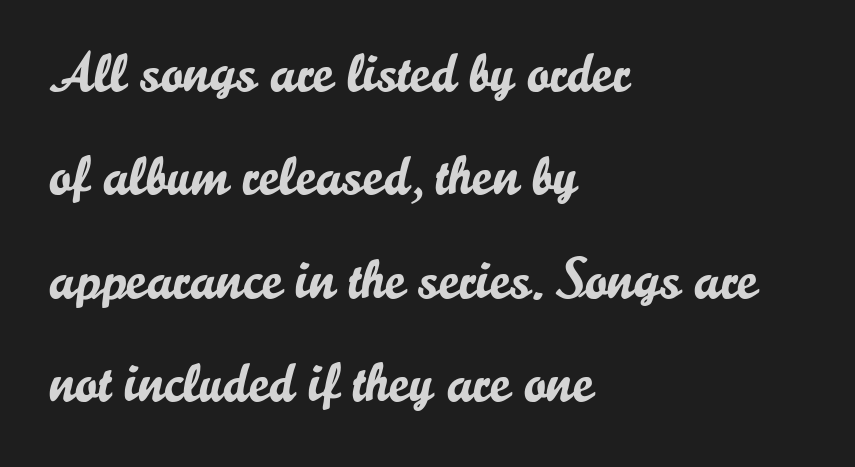
Q: Is the text italic (slanted)? A: Yes.
Q: Is the typeface a serif or a sans-serif typeface? A: Sans-serif.
Q: Is the text underlined? A: No.
Q: How is the paragraph aligned? A: Left-aligned.
Q: Is the spacing between letters normal or unusually wide? A: Normal.
Q: Width (condensed, normal, or wide)? A: Normal.
Q: Stroke contrast? A: Low.
Q: x-height? A: Small.
Q: Monospaced? A: No.
